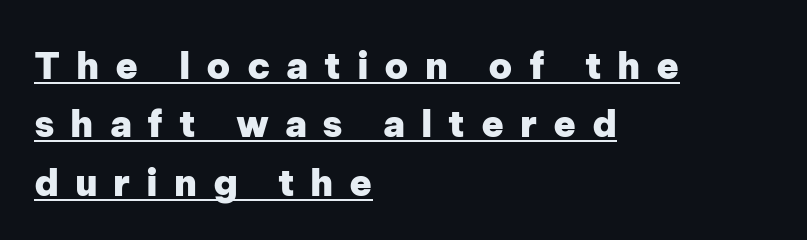
Q: Is the text bold? A: Yes.
Q: Is the text italic (slanted)? A: No, it is upright.
Q: Is the typeface a serif or a sans-serif typeface? A: Sans-serif.
Q: Is the text underlined? A: Yes.
Q: How is the paragraph aligned? A: Left-aligned.
Q: Is the spacing between letters normal or unusually wide? A: Unusually wide.
Q: Is the spacing between lines tight, normal or loose? A: Normal.
Q: Width (condensed, normal, or wide)? A: Normal.
Q: Stroke contrast? A: Low.
Q: x-height? A: Medium.
Q: Monospaced? A: No.
